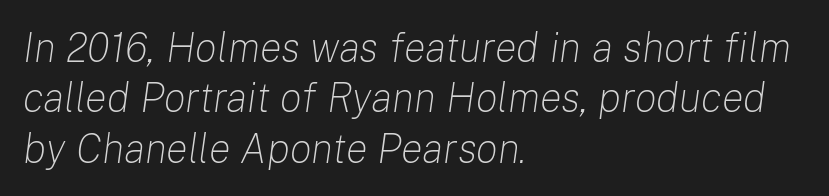
{"italic": "yes", "lean": "right", "slant_degrees": 8, "bold": "no", "weight": "light", "width": "normal", "stroke_contrast": "low", "x_height": "medium", "monospaced": "no", "underline": "no", "align": "left", "line_spacing_ratio": 1.23, "letter_spacing": "normal", "letter_spacing_em": 0.0, "glyph_px": 41}
